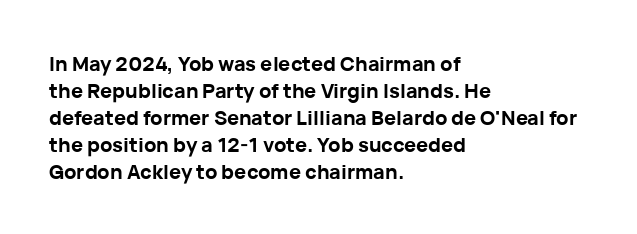
The image shows 20 px bold type, upright; set left-aligned, normal line spacing (1.35x), normal letter spacing, not underlined.
